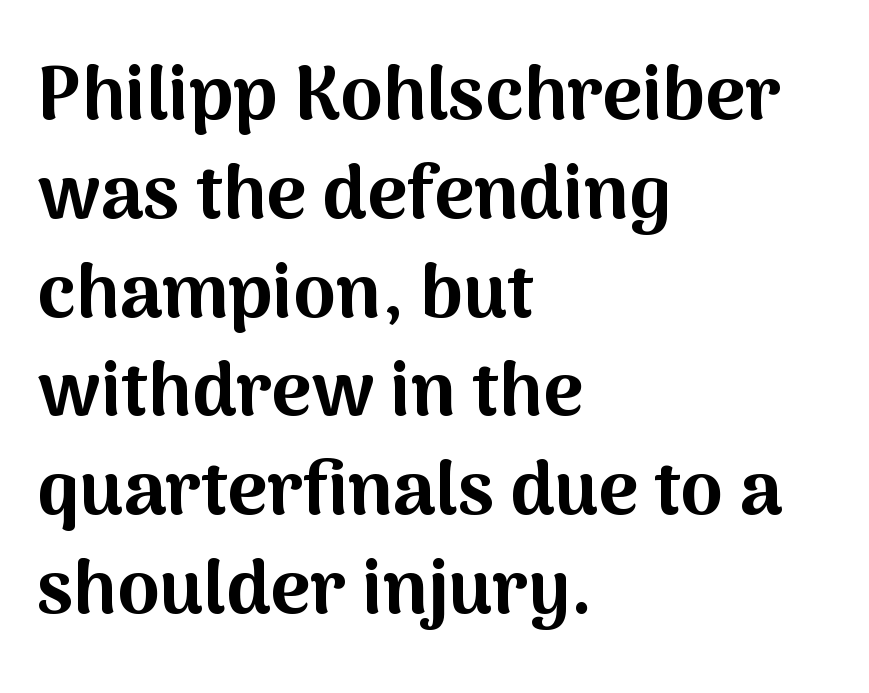
The image shows 76 px bold sans-serif type, upright; set left-aligned, normal line spacing (1.3x), normal letter spacing, not underlined; medium stroke contrast and a medium x-height.
